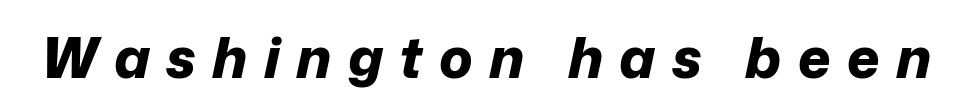
{"italic": "yes", "lean": "right", "slant_degrees": 12, "bold": "yes", "weight": "bold", "width": "normal", "stroke_contrast": "low", "x_height": "medium", "monospaced": "no", "underline": "no", "letter_spacing": "wide", "letter_spacing_em": 0.29, "glyph_px": 56}
